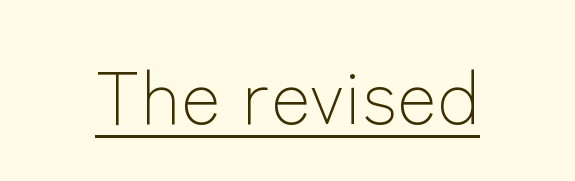
The image shows 76 px light sans-serif type, upright; set normal letter spacing, underlined; low stroke contrast and a medium x-height.
